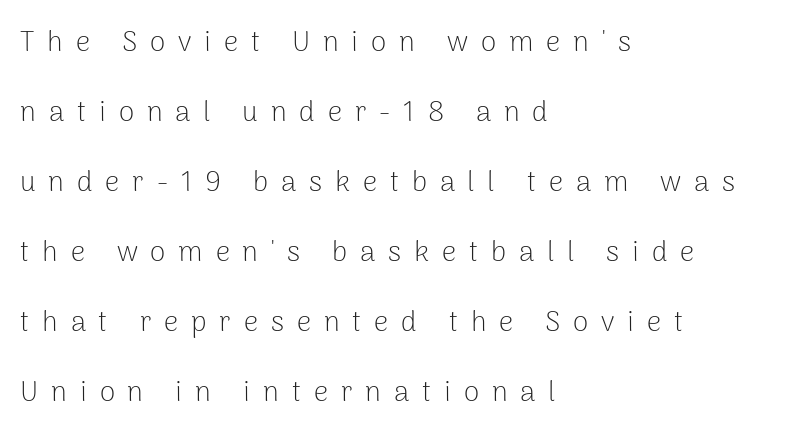
Q: Is the text bold? A: No.
Q: Is the text italic (slanted)? A: No, it is upright.
Q: Is the typeface a serif or a sans-serif typeface? A: Sans-serif.
Q: Is the text underlined? A: No.
Q: How is the paragraph aligned? A: Left-aligned.
Q: Is the spacing between letters normal or unusually wide? A: Unusually wide.
Q: Is the spacing between lines tight, normal or loose? A: Loose.
Q: Width (condensed, normal, or wide)? A: Normal.
Q: Stroke contrast? A: Low.
Q: x-height? A: Medium.
Q: Monospaced? A: No.
